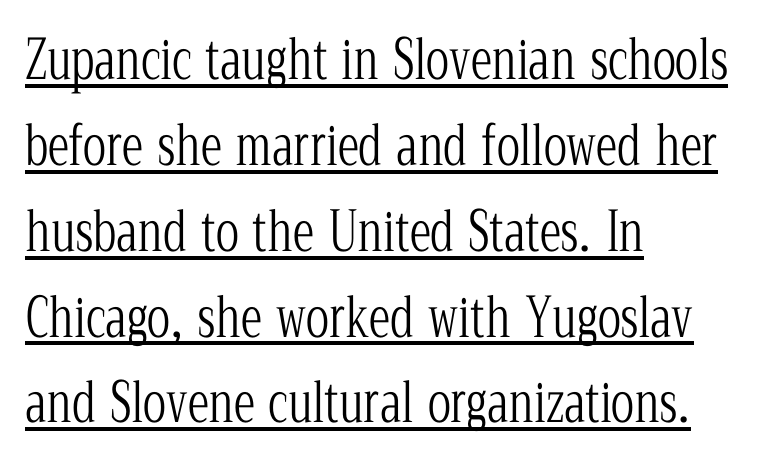
The typeface chosen for these lines features serifs. Between one letter and the next there's only the usual sliver of space. Weight: in the light-to-regular range. This is underlined copy, the kind a proofreader might mark for attention. You could not count columns in this text — the font is proportionally spaced.
